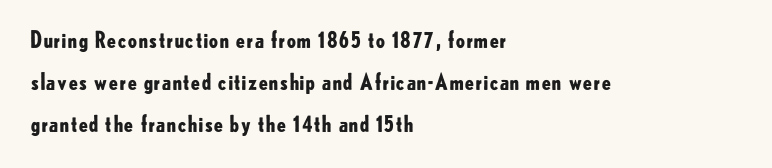
Q: Is the text bold? A: Yes.
Q: Is the text italic (slanted)? A: No, it is upright.
Q: Is the text underlined? A: No.
Q: How is the paragraph aligned? A: Left-aligned.
Q: Is the spacing between letters normal or unusually wide? A: Normal.
Q: Is the spacing between lines tight, normal or loose? A: Loose.
